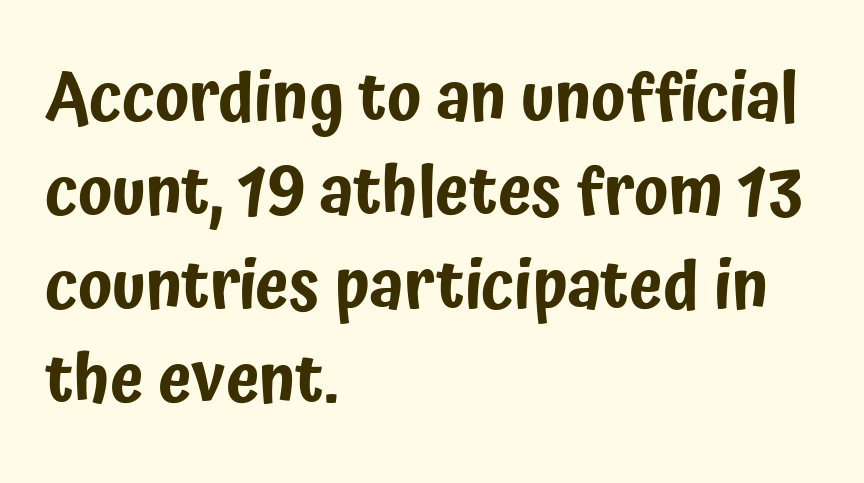
The image shows 68 px condensed sans-serif type, upright; set left-aligned, normal line spacing (1.38x), normal letter spacing, not underlined; low stroke contrast and a medium x-height.
